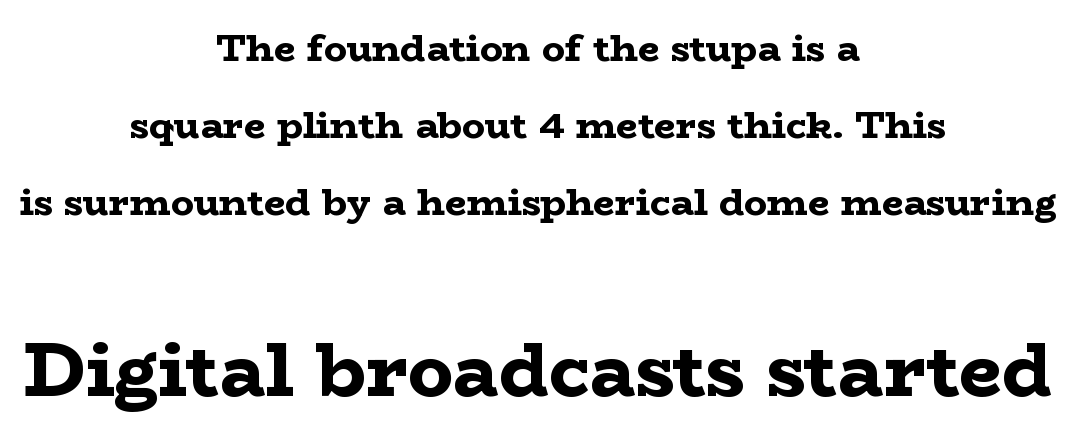
This block would shrink considerably if given ordinary leading; it's expanded now. Looks like regular typesetting: each glyph gets only the width it needs. The designer gave the closing block more size than the opening block. What stands out about the letter spacing? Nothing — it is the standard amount.
